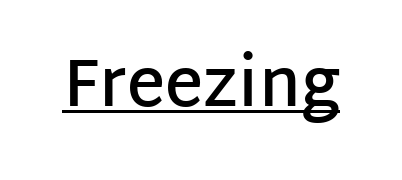
The image shows 67 px semibold sans-serif type, upright; set normal letter spacing, underlined; low stroke contrast and a large x-height.
